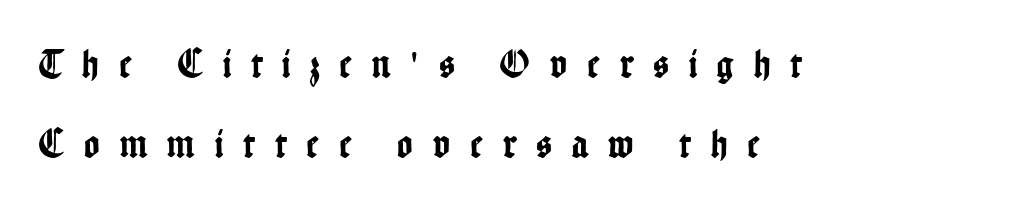
{"serif": "no", "italic": "no", "width": "condensed", "stroke_contrast": "low", "x_height": "medium", "monospaced": "no", "underline": "no", "align": "left", "line_spacing": "loose", "line_spacing_ratio": 1.95, "letter_spacing": "wide", "letter_spacing_em": 0.49, "glyph_px": 41}
